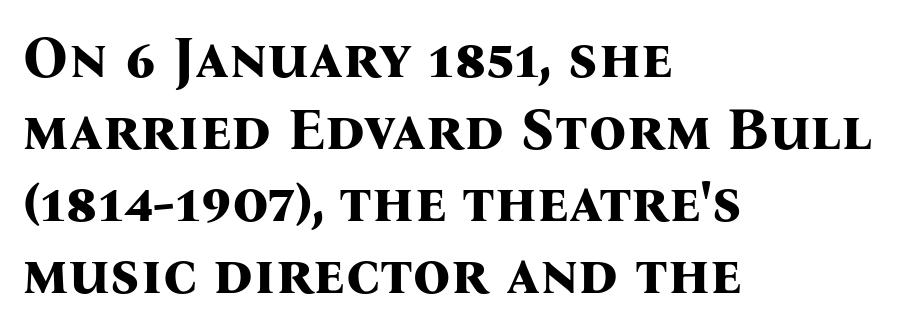
Q: Is the text bold? A: Yes.
Q: Is the text italic (slanted)? A: No, it is upright.
Q: Is the typeface a serif or a sans-serif typeface? A: Serif.
Q: Is the text underlined? A: No.
Q: How is the paragraph aligned? A: Left-aligned.
Q: Is the spacing between letters normal or unusually wide? A: Normal.
Q: Width (condensed, normal, or wide)? A: Normal.
Q: Stroke contrast? A: Medium.
Q: x-height? A: Medium.
Q: Monospaced? A: No.
